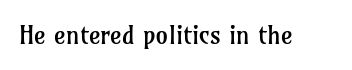
The image shows 25 px text type, upright; set normal letter spacing, not underlined.
